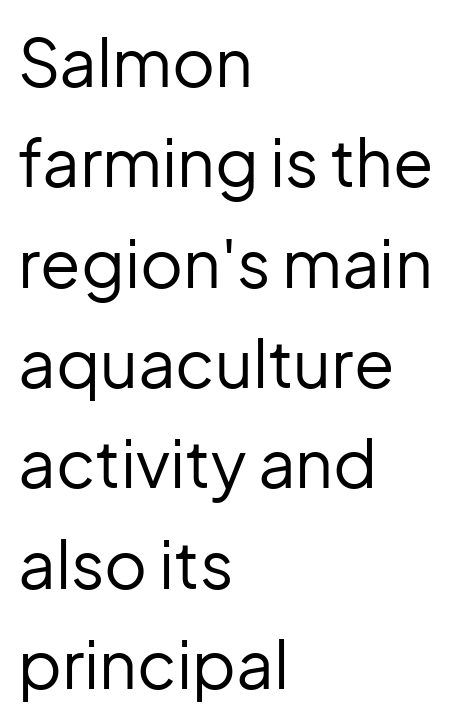
{"serif": "no", "italic": "no", "bold": "no", "weight": "regular", "width": "normal", "stroke_contrast": "low", "x_height": "medium", "monospaced": "no", "underline": "no", "align": "left", "line_spacing": "normal", "line_spacing_ratio": 1.52, "letter_spacing": "normal", "letter_spacing_em": 0.0, "glyph_px": 66}
